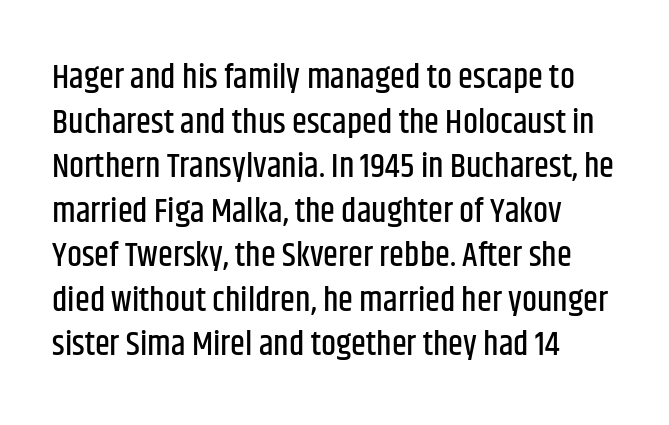
{"serif": "no", "italic": "no", "width": "condensed", "stroke_contrast": "low", "x_height": "large", "monospaced": "no", "underline": "no", "align": "left", "line_spacing": "normal", "line_spacing_ratio": 1.31, "letter_spacing": "normal", "letter_spacing_em": 0.0, "glyph_px": 34}
